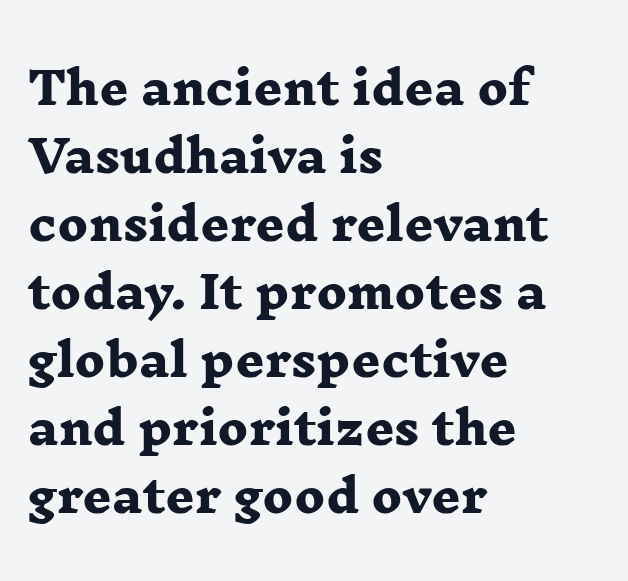
{"serif": "yes", "bold": "yes", "weight": "heavy", "width": "wide", "stroke_contrast": "low", "x_height": "medium", "monospaced": "no", "underline": "no", "align": "left", "line_spacing": "normal", "line_spacing_ratio": 1.51, "letter_spacing": "normal", "letter_spacing_em": 0.0, "glyph_px": 45}
